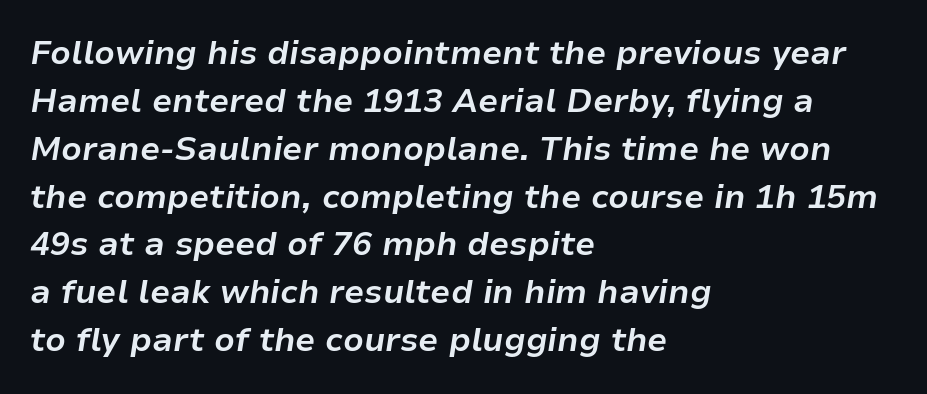
The image shows 33 px bold type, italic (leaning right); set left-aligned, normal line spacing (1.45x), normal letter spacing, not underlined; low stroke contrast and a medium x-height.
